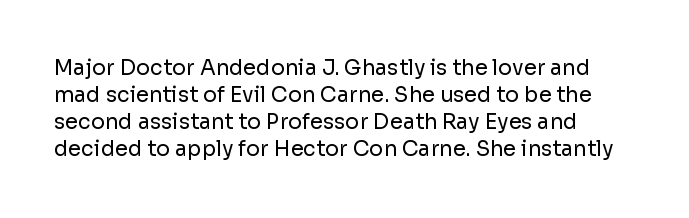
Beneath every word, the page is bare. Does extra space separate the letters? No, they use regular spacing. The designer left line spacing at the default. Is this a heavy cut? Hardly; it is regular or lighter. Ordinary non-slanted type is in use.
